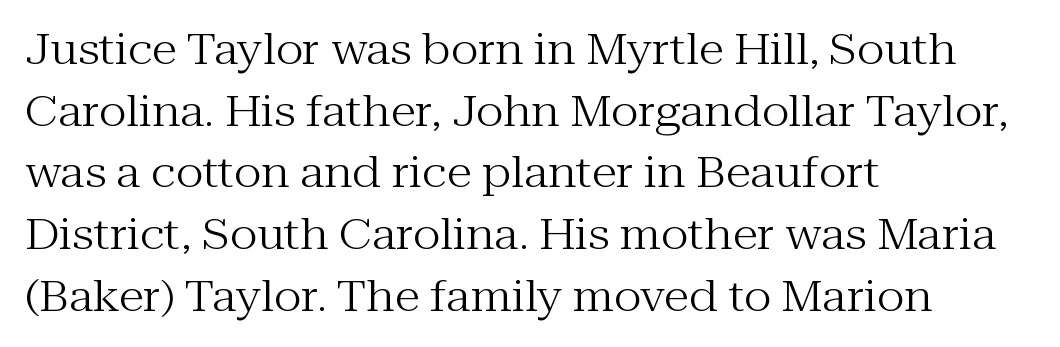
A clean baseline with only descenders dipping below it. The font is comparable to plain body text, perhaps lighter. Where is the straight margin? On the left. No extra tracking has been applied to these lines. Serifs: yes, visible at the terminals of the letterforms.
